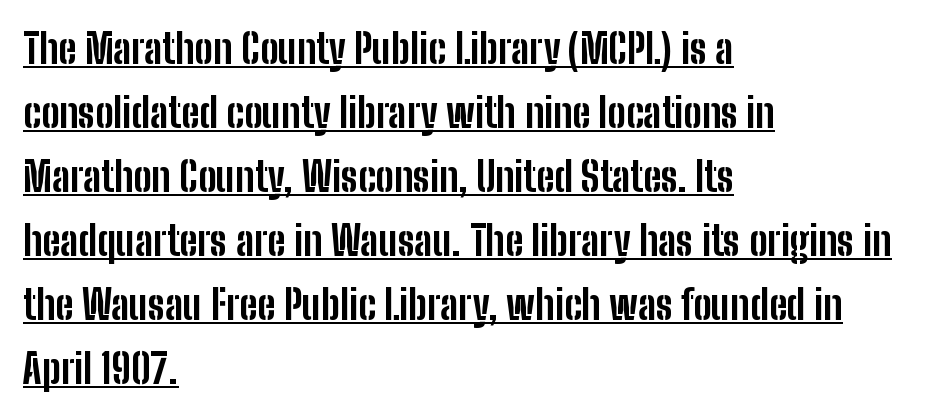
Q: Is the text bold? A: Yes.
Q: Is the text italic (slanted)? A: No, it is upright.
Q: Is the typeface a serif or a sans-serif typeface? A: Sans-serif.
Q: Is the text underlined? A: Yes.
Q: How is the paragraph aligned? A: Left-aligned.
Q: Is the spacing between letters normal or unusually wide? A: Normal.
Q: Is the spacing between lines tight, normal or loose? A: Normal.
Q: Width (condensed, normal, or wide)? A: Condensed.
Q: Stroke contrast? A: Low.
Q: x-height? A: Medium.
Q: Monospaced? A: No.
